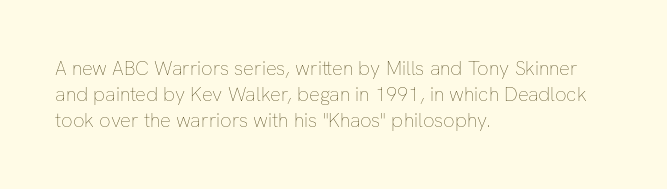
The image shows 20 px text type, upright; set left-aligned, normal line spacing (1.3x), normal letter spacing, not underlined.
